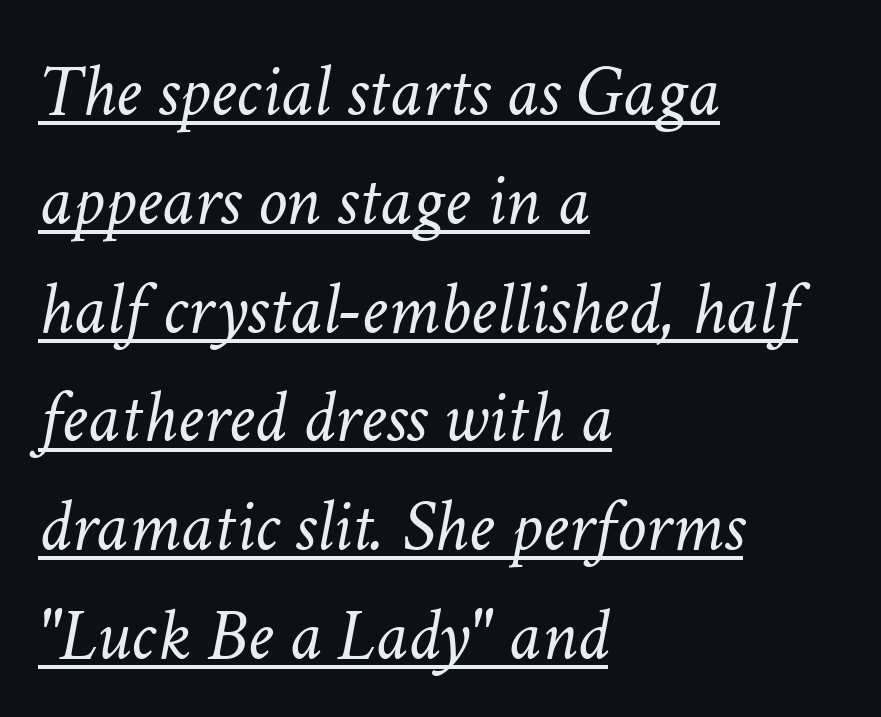
Q: Is the text bold? A: No.
Q: Is the text italic (slanted)? A: Yes, it leans right by about 11 degrees.
Q: Is the text underlined? A: Yes.
Q: How is the paragraph aligned? A: Left-aligned.
Q: Is the spacing between letters normal or unusually wide? A: Normal.
Q: Is the spacing between lines tight, normal or loose? A: Normal.
Q: Width (condensed, normal, or wide)? A: Normal.
Q: Stroke contrast? A: Low.
Q: x-height? A: Medium.
Q: Monospaced? A: No.
